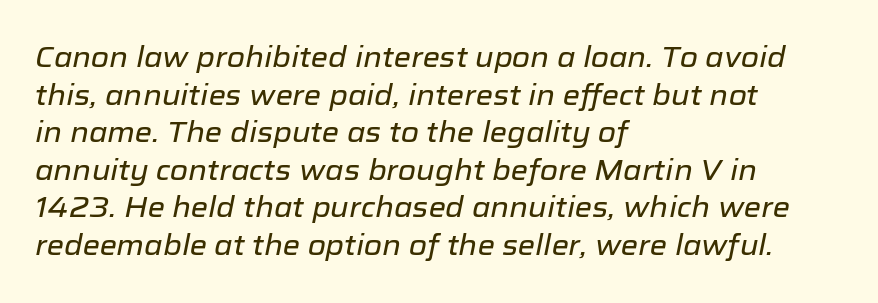
The image shows 28 px text type, italic (leaning right); set left-aligned, normal line spacing (1.34x), normal letter spacing, not underlined; low stroke contrast and a medium x-height.
